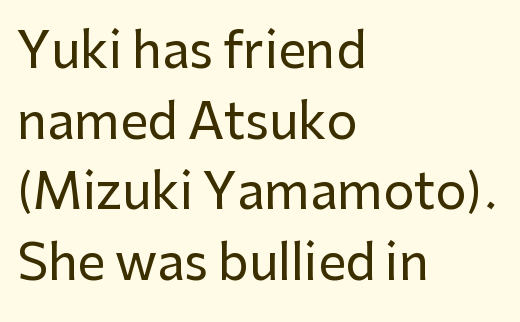
Q: Is the text italic (slanted)? A: No, it is upright.
Q: Is the typeface a serif or a sans-serif typeface? A: Sans-serif.
Q: Is the text underlined? A: No.
Q: How is the paragraph aligned? A: Left-aligned.
Q: Is the spacing between letters normal or unusually wide? A: Normal.
Q: Is the spacing between lines tight, normal or loose? A: Normal.
Q: Width (condensed, normal, or wide)? A: Normal.
Q: Stroke contrast? A: Low.
Q: x-height? A: Medium.
Q: Monospaced? A: No.
